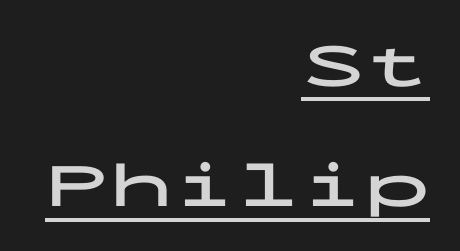
Q: Is the text bold? A: Yes.
Q: Is the text italic (slanted)? A: No, it is upright.
Q: Is the typeface a serif or a sans-serif typeface? A: Sans-serif.
Q: Is the text underlined? A: Yes.
Q: How is the paragraph aligned? A: Right-aligned.
Q: Is the spacing between letters normal or unusually wide? A: Normal.
Q: Width (condensed, normal, or wide)? A: Wide.
Q: Stroke contrast? A: Low.
Q: x-height? A: Medium.
Q: Monospaced? A: Yes.
